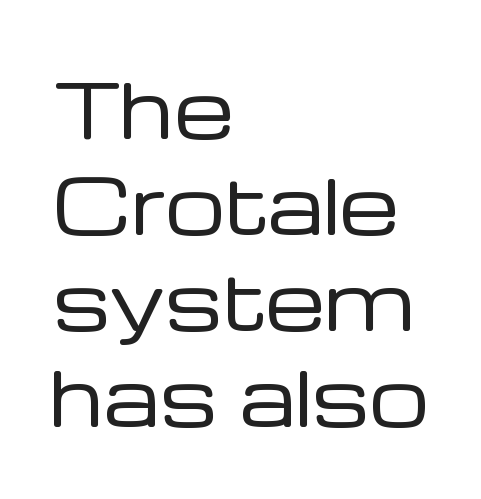
The image shows 75 px regular-weight sans-serif type, upright; set left-aligned, normal line spacing (1.28x), normal letter spacing, not underlined; low stroke contrast and a medium x-height.
